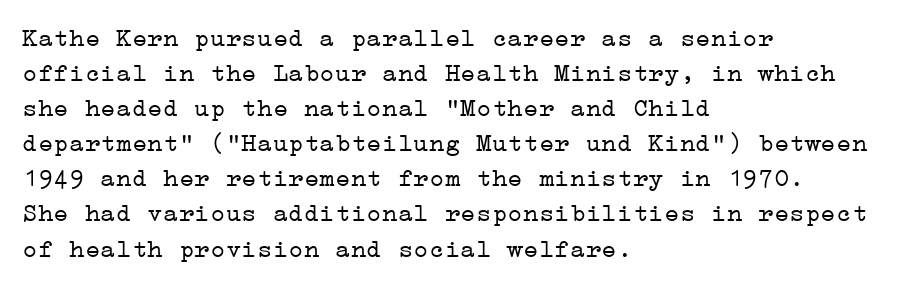
Q: Is the text bold? A: No.
Q: Is the text italic (slanted)? A: No, it is upright.
Q: Is the text underlined? A: No.
Q: How is the paragraph aligned? A: Left-aligned.
Q: Is the spacing between letters normal or unusually wide? A: Normal.
Q: Is the spacing between lines tight, normal or loose? A: Normal.
